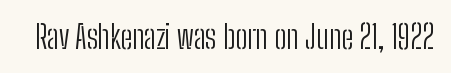
Descender tails drop into unmarked territory. Font category for this specimen: sans-serif. If you drew a line through each stem, it would be perfectly vertical. Nothing unusual about the tracking: characters are spaced as the font intends.
